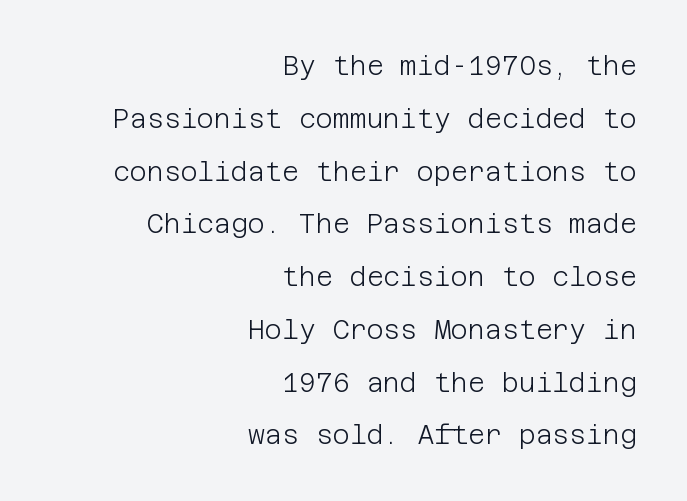
Q: Is the text bold? A: No.
Q: Is the text italic (slanted)? A: No, it is upright.
Q: Is the text underlined? A: No.
Q: How is the paragraph aligned? A: Right-aligned.
Q: Is the spacing between letters normal or unusually wide? A: Normal.
Q: Is the spacing between lines tight, normal or loose? A: Loose.
